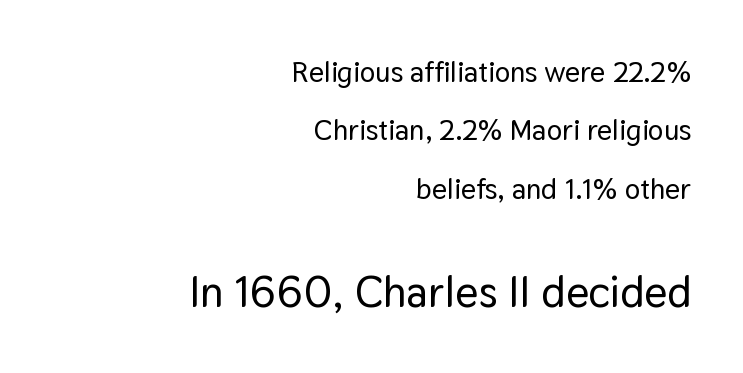
Q: Is the text italic (slanted)? A: No, it is upright.
Q: Is the typeface a serif or a sans-serif typeface? A: Sans-serif.
Q: Is the text underlined? A: No.
Q: How is the paragraph aligned? A: Right-aligned.
Q: Is the spacing between letters normal or unusually wide? A: Normal.
Q: Is the spacing between lines tight, normal or loose? A: Loose.
Q: Which block of text is set in a larger size, the first (top) or the second (bottom)? A: The second (bottom) one.
Q: Width (condensed, normal, or wide)? A: Normal.
Q: Stroke contrast? A: Low.
Q: x-height? A: Medium.
Q: Monospaced? A: No.
